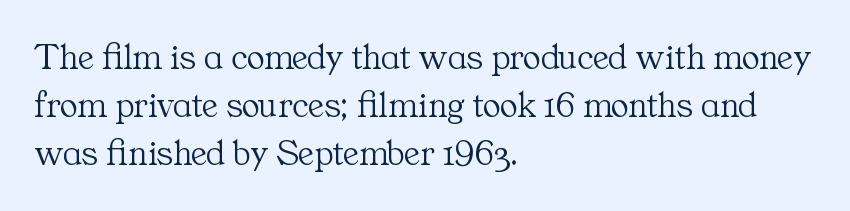
The image shows 37 px light serif type, upright; set left-aligned, normal line spacing (1.3x), normal letter spacing, not underlined; medium stroke contrast and a medium x-height.
